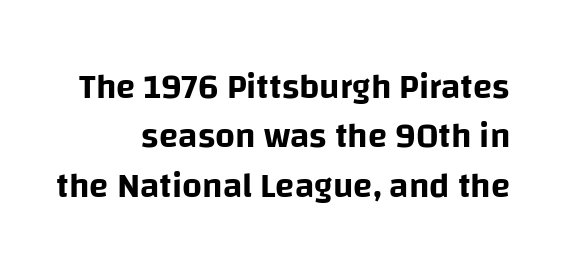
{"serif": "no", "italic": "no", "width": "normal", "stroke_contrast": "low", "x_height": "large", "monospaced": "no", "underline": "no", "line_spacing": "normal", "line_spacing_ratio": 1.41, "letter_spacing": "normal", "letter_spacing_em": 0.0, "glyph_px": 35}
